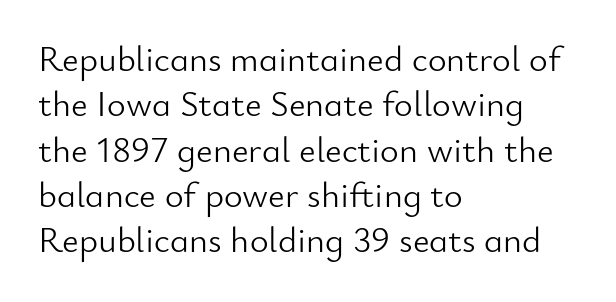
Q: Is the text bold? A: No.
Q: Is the text italic (slanted)? A: No, it is upright.
Q: Is the typeface a serif or a sans-serif typeface? A: Sans-serif.
Q: Is the text underlined? A: No.
Q: How is the paragraph aligned? A: Left-aligned.
Q: Is the spacing between letters normal or unusually wide? A: Normal.
Q: Is the spacing between lines tight, normal or loose? A: Normal.
Q: Width (condensed, normal, or wide)? A: Normal.
Q: Stroke contrast? A: Low.
Q: x-height? A: Small.
Q: Monospaced? A: No.
